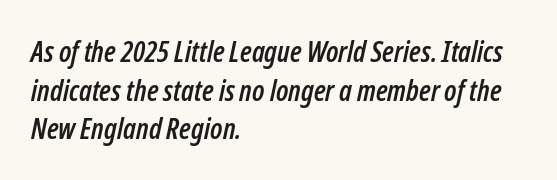
The image shows 29 px condensed type, italic (leaning right); set left-aligned, normal line spacing (1.33x), normal letter spacing, not underlined; low stroke contrast and a medium x-height.
